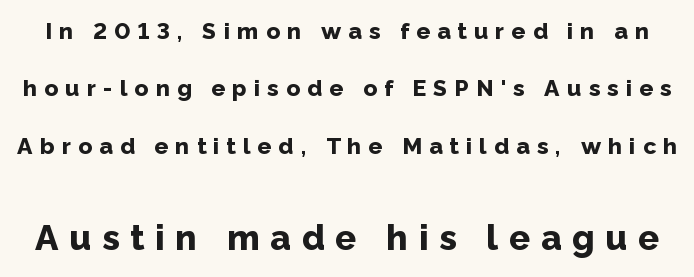
The image shows 35 px bold sans-serif type, upright; set loose line spacing (2.5x), unusually wide letter spacing (+0.31 em), not underlined; the second (bottom) block is 1.52x larger; low stroke contrast and a medium x-height.
